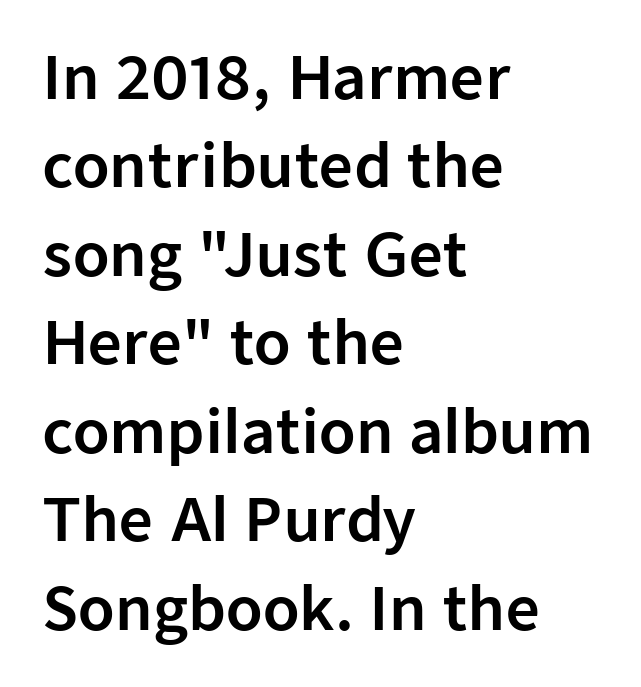
{"serif": "no", "italic": "no", "width": "normal", "stroke_contrast": "low", "x_height": "medium", "monospaced": "no", "underline": "no", "align": "left", "line_spacing": "normal", "line_spacing_ratio": 1.5, "letter_spacing": "normal", "letter_spacing_em": 0.0, "glyph_px": 59}
